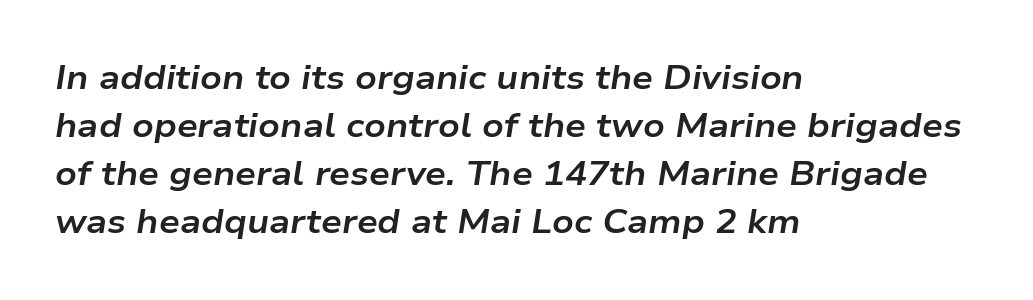
Weight: bold. The letters are slanted; this is an italic face. This rendering leaves character spacing at its baseline value. The words here are not underlined. Vertical spacing — default.
